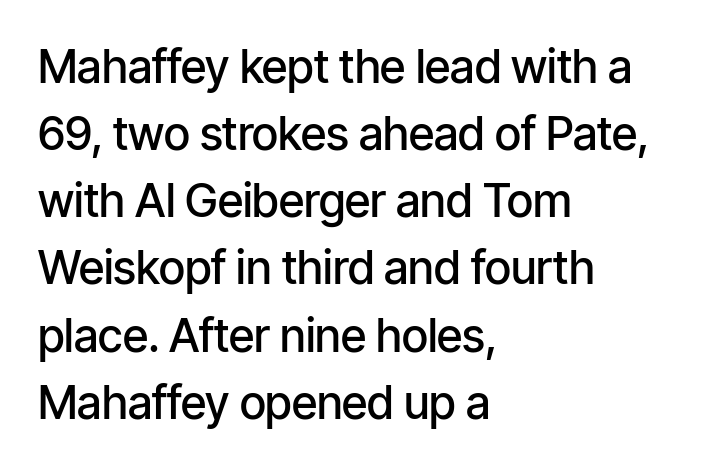
Leading: standard. Line starts are locked; line ends wander. This sample uses plain, unmodified letter spacing. The font is running at a semibold setting, under full bold. Each letter's strokes conclude bluntly, with no projecting serifs.
